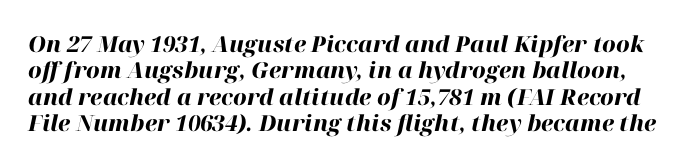
Q: Is the text bold? A: Yes.
Q: Is the text italic (slanted)? A: Yes, it leans right by about 12 degrees.
Q: Is the text underlined? A: No.
Q: Is the spacing between letters normal or unusually wide? A: Normal.
